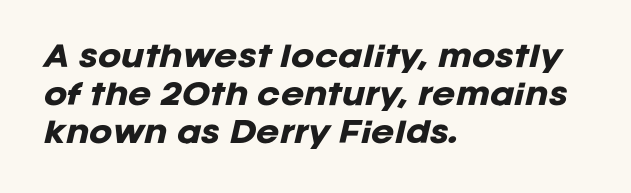
{"italic": "yes", "lean": "right", "slant_degrees": 12, "bold": "yes", "weight": "heavy", "width": "normal", "stroke_contrast": "low", "x_height": "large", "monospaced": "no", "underline": "no", "align": "left", "line_spacing": "normal", "line_spacing_ratio": 1.35, "letter_spacing": "normal", "letter_spacing_em": 0.0, "glyph_px": 28}
